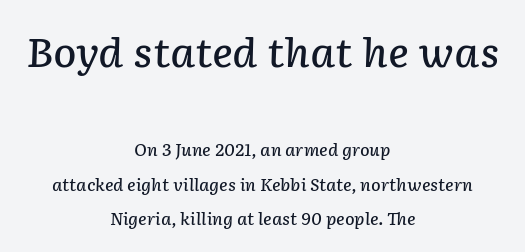
Anything drawn beneath the words? Only blank space. The rag falls on both sides of this text block equally. There's an unmistakable incline to the writing here. This sample trades compactness for vertical openness between lines.
